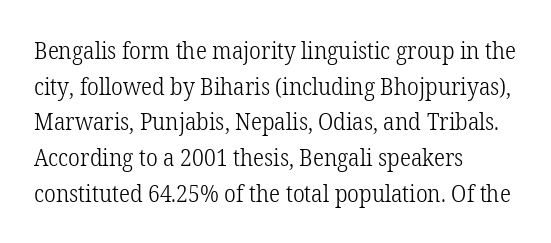
Q: Is the text bold? A: No.
Q: Is the text italic (slanted)? A: No, it is upright.
Q: Is the text underlined? A: No.
Q: How is the paragraph aligned? A: Left-aligned.
Q: Is the spacing between letters normal or unusually wide? A: Normal.
Q: Is the spacing between lines tight, normal or loose? A: Normal.
